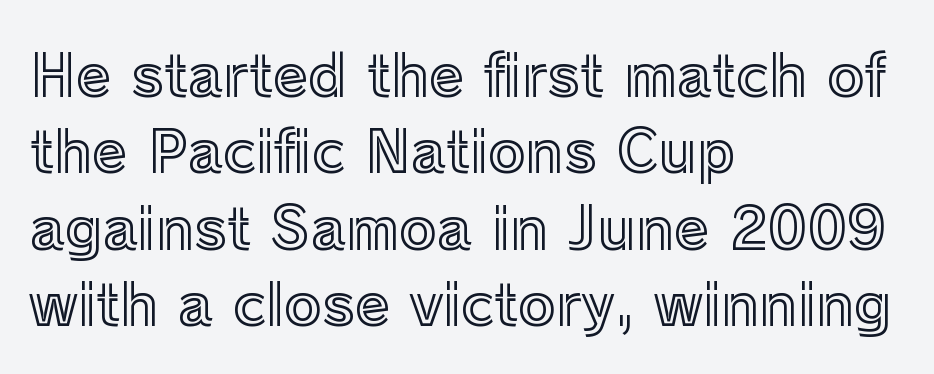
Q: Is the text italic (slanted)? A: No, it is upright.
Q: Is the text underlined? A: No.
Q: How is the paragraph aligned? A: Left-aligned.
Q: Is the spacing between letters normal or unusually wide? A: Normal.
Q: Is the spacing between lines tight, normal or loose? A: Normal.
Q: Width (condensed, normal, or wide)? A: Normal.
Q: x-height? A: Medium.
Q: Monospaced? A: No.
